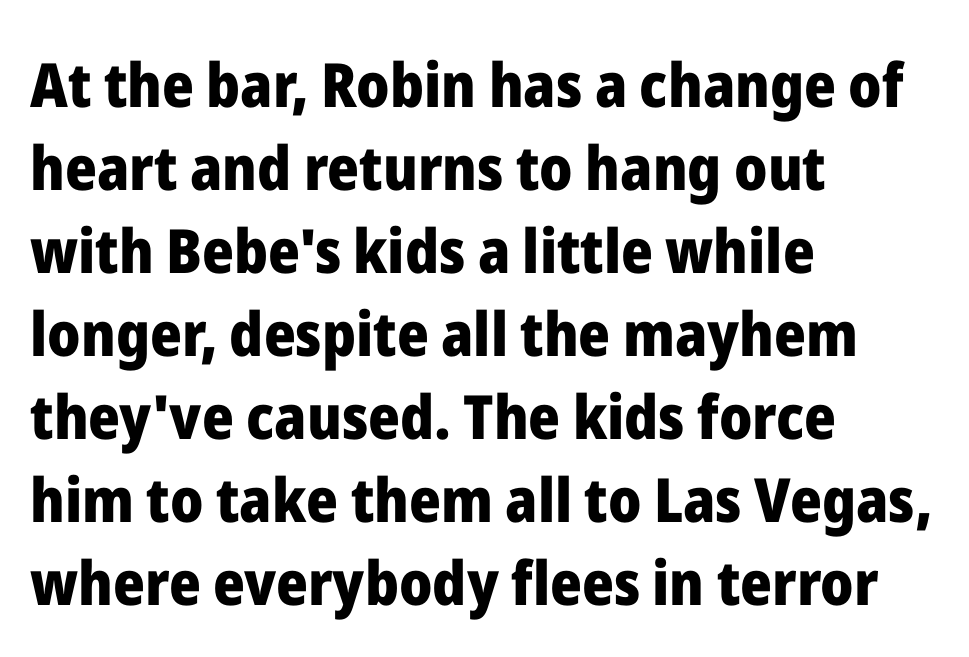
{"serif": "no", "italic": "no", "bold": "yes", "weight": "heavy", "width": "normal", "stroke_contrast": "low", "x_height": "medium", "monospaced": "no", "underline": "no", "align": "left", "line_spacing": "normal", "line_spacing_ratio": 1.36, "letter_spacing": "normal", "letter_spacing_em": 0.0, "glyph_px": 61}
